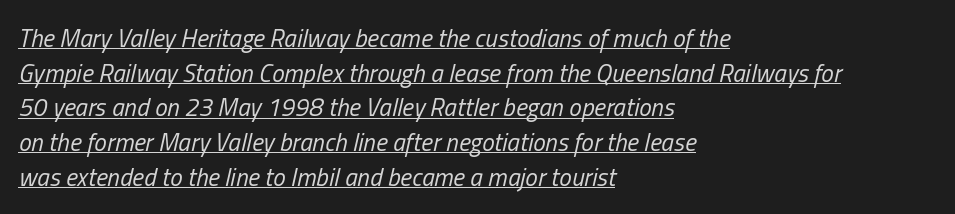
{"italic": "yes", "lean": "right", "slant_degrees": 13, "bold": "no", "underline": "yes", "align": "left", "line_spacing": "normal", "line_spacing_ratio": 1.39, "letter_spacing": "normal", "letter_spacing_em": 0.0, "glyph_px": 25}
